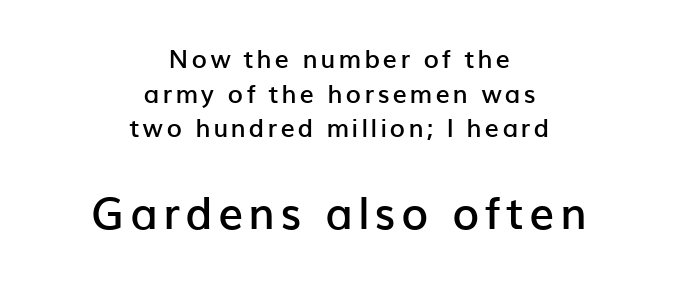
Q: Is the text bold? A: Semi-bold.
Q: Is the text italic (slanted)? A: No, it is upright.
Q: Is the typeface a serif or a sans-serif typeface? A: Sans-serif.
Q: Is the text underlined? A: No.
Q: How is the paragraph aligned? A: Centered.
Q: Is the spacing between lines tight, normal or loose? A: Normal.
Q: Which block of text is set in a larger size, the first (top) or the second (bottom)? A: The second (bottom) one.
Q: Width (condensed, normal, or wide)? A: Normal.
Q: Stroke contrast? A: Low.
Q: x-height? A: Medium.
Q: Monospaced? A: No.
